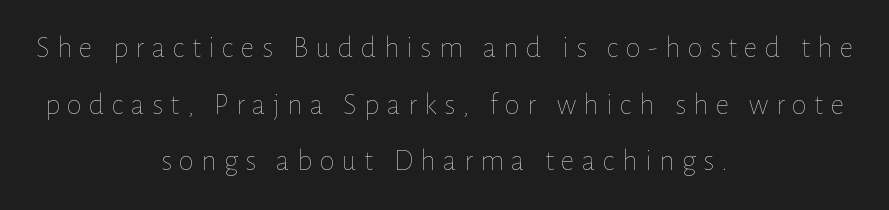
Q: Is the text bold? A: No.
Q: Is the text italic (slanted)? A: No, it is upright.
Q: Is the text underlined? A: No.
Q: How is the paragraph aligned? A: Centered.
Q: Is the spacing between letters normal or unusually wide? A: Unusually wide.
Q: Width (condensed, normal, or wide)? A: Normal.
Q: Stroke contrast? A: Low.
Q: x-height? A: Medium.
Q: Monospaced? A: No.
